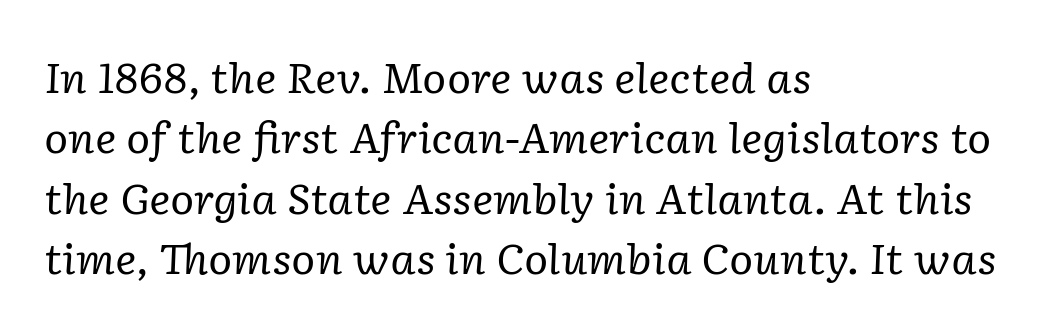
The image shows 41 px regular-weight serif type, italic (leaning right); set left-aligned, normal line spacing (1.47x), normal letter spacing, not underlined; low stroke contrast and a medium x-height.
